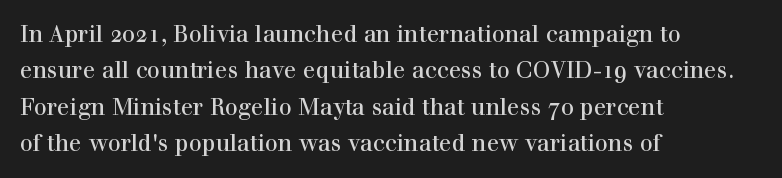
{"italic": "no", "underline": "no", "align": "left", "line_spacing": "normal", "line_spacing_ratio": 1.58, "letter_spacing": "normal", "letter_spacing_em": 0.0, "glyph_px": 23}
